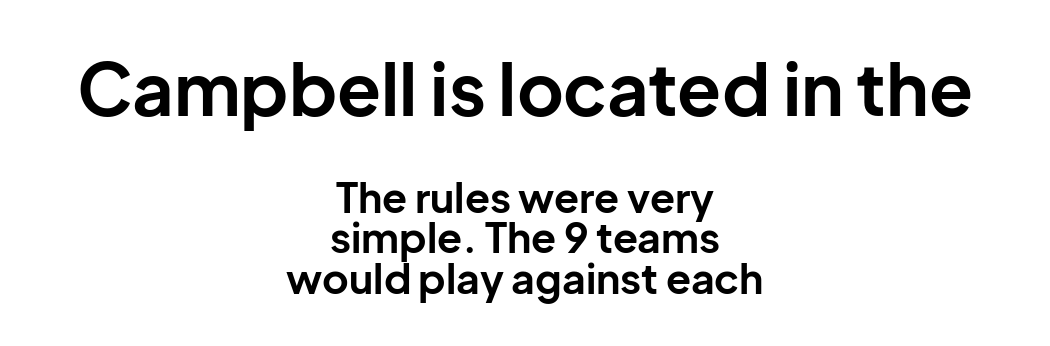
The image shows 72 px bold sans-serif type, upright; set centered, tight line spacing (0.99x), normal letter spacing, not underlined; the first (top) block is 1.76x larger; low stroke contrast and a medium x-height.
